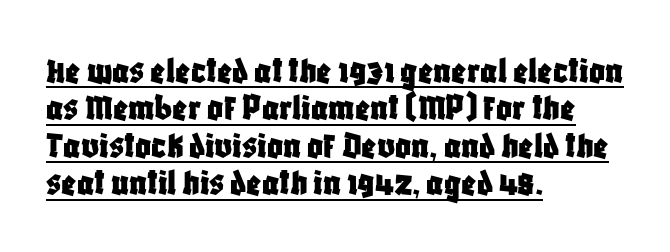
Q: Is the text italic (slanted)? A: No, it is upright.
Q: Is the typeface a serif or a sans-serif typeface? A: Sans-serif.
Q: Is the text underlined? A: Yes.
Q: How is the paragraph aligned? A: Left-aligned.
Q: Is the spacing between letters normal or unusually wide? A: Normal.
Q: Is the spacing between lines tight, normal or loose? A: Tight.
Q: Width (condensed, normal, or wide)? A: Condensed.
Q: Stroke contrast? A: Low.
Q: x-height? A: Large.
Q: Monospaced? A: No.
